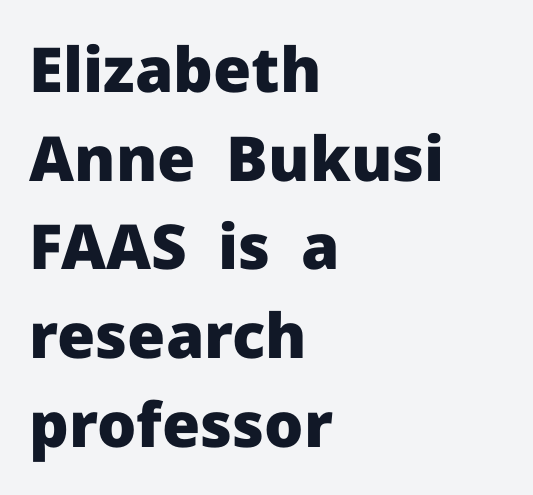
Q: Is the text bold? A: Yes.
Q: Is the text italic (slanted)? A: No, it is upright.
Q: Is the typeface a serif or a sans-serif typeface? A: Sans-serif.
Q: Is the text underlined? A: No.
Q: How is the paragraph aligned? A: Left-aligned.
Q: Is the spacing between letters normal or unusually wide? A: Normal.
Q: Is the spacing between lines tight, normal or loose? A: Normal.
Q: Width (condensed, normal, or wide)? A: Normal.
Q: Stroke contrast? A: Low.
Q: x-height? A: Medium.
Q: Monospaced? A: No.
